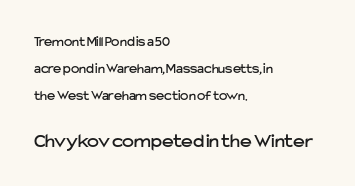
{"italic": "no", "underline": "no", "align": "left", "line_spacing": "loose", "line_spacing_ratio": 1.94, "letter_spacing": "normal", "letter_spacing_em": 0.0, "larger_block": "second", "size_ratio": 1.43, "glyph_px": 20}
